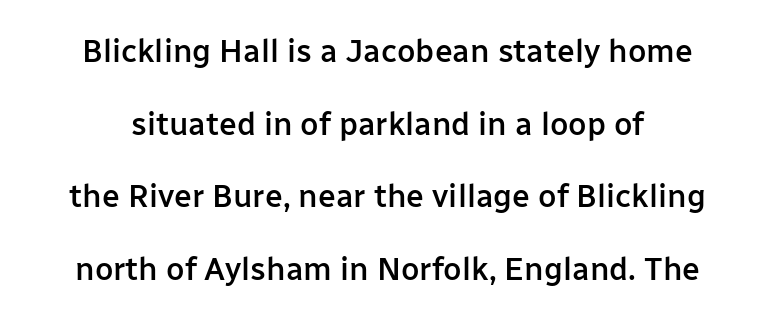
The font family rendered here belongs to the sans-serif group. The passage shown stacks its lines with a broad gap. Character widths vary here, with narrow letters taking less room than wide ones. The rendering uses a semibold face; strokes are thickened but not to full bold.
